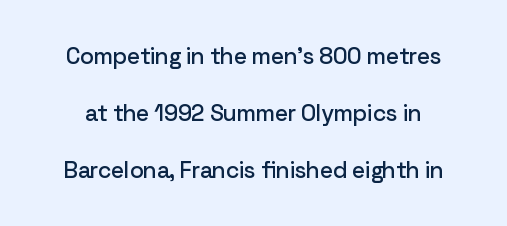
Regarding leading, the lines here are spaced well apart. Here the glyphs are tracked normally, forming tight word shapes. Nobody drew a line under any word here. Nope, not italic — everything's standing straight.
